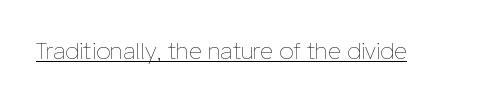
{"italic": "no", "bold": "no", "underline": "yes", "letter_spacing": "normal", "letter_spacing_em": 0.0, "glyph_px": 23}
